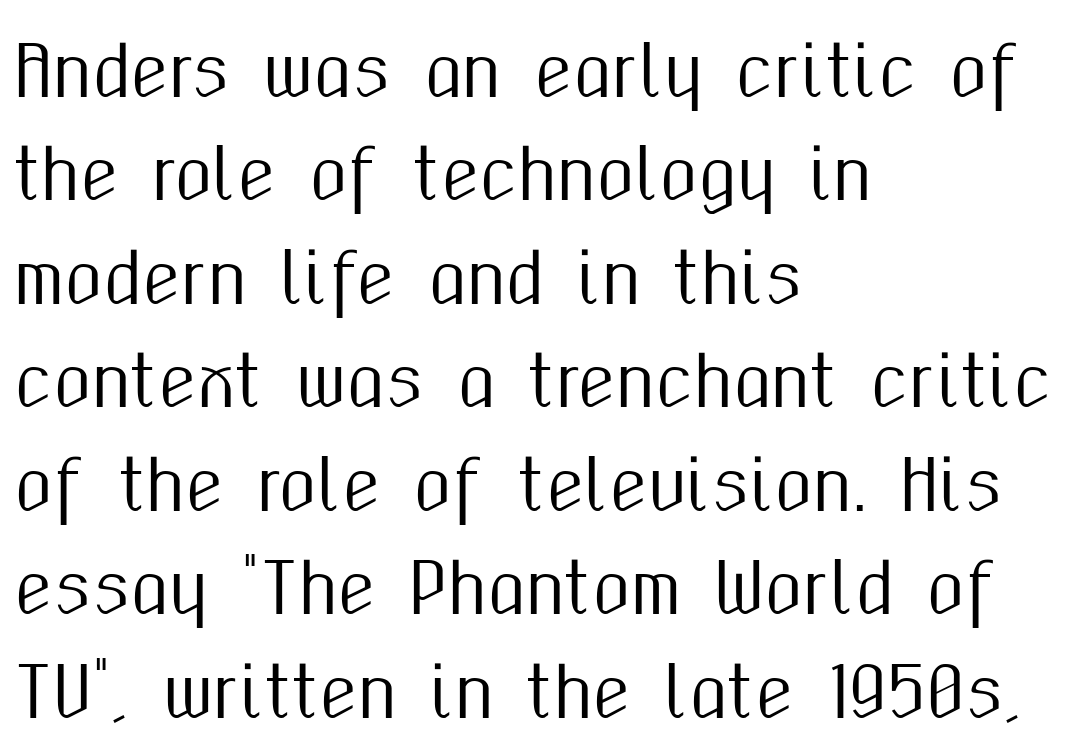
Students, observe: this is what conventionally led text looks like. Default kerning and tracking; the words read as compact shapes. Proportional: the letters do not fall into vertical columns. Each letter's strokes conclude bluntly, with no projecting serifs. A student would call this left alignment; a typographer would say flush left, rag right.
